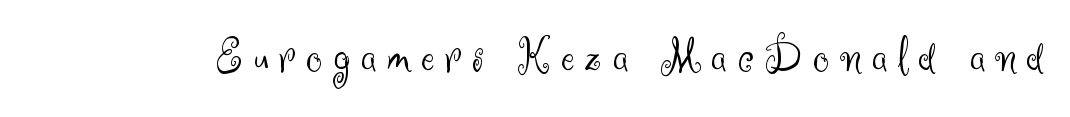
Heaviness? Minimal to ordinary, like unemphasized prose. Check where the strokes stop: nothing finishes them off — pure sans. Unmarked baselines from the first word to the last. Varying glyph widths throughout — classic text-font behaviour. Italic? Not at all — the glyphs are vertical. There is plenty of visible air inserted between adjacent glyphs.
